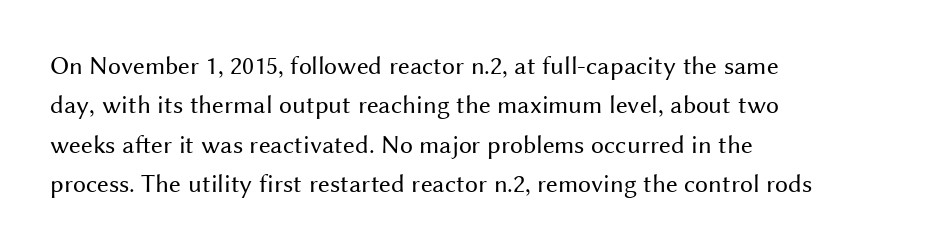
{"italic": "no", "bold": "no", "underline": "no", "align": "left", "line_spacing": "normal", "line_spacing_ratio": 1.51, "letter_spacing": "normal", "letter_spacing_em": 0.0, "glyph_px": 26}
